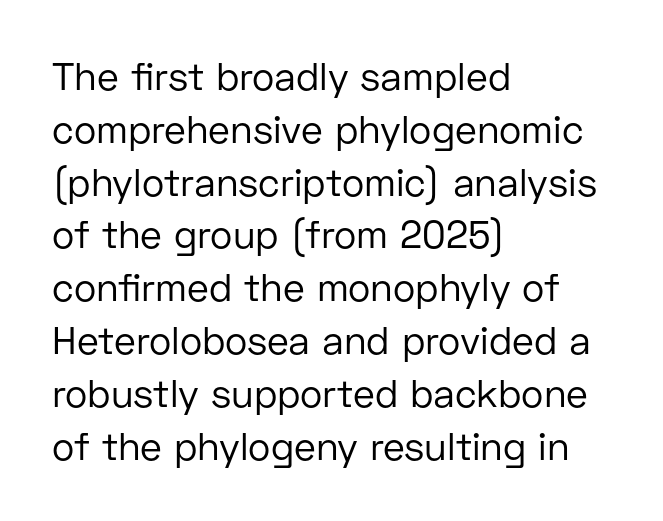
The image shows 38 px regular-weight sans-serif type, upright; set left-aligned, normal line spacing (1.39x), normal letter spacing, not underlined; low stroke contrast and a medium x-height.
